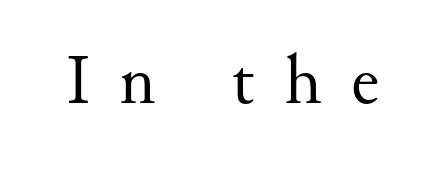
The image shows 71 px regular-weight serif type, upright; set unusually wide letter spacing (+0.41 em), not underlined; medium stroke contrast and a small x-height.
